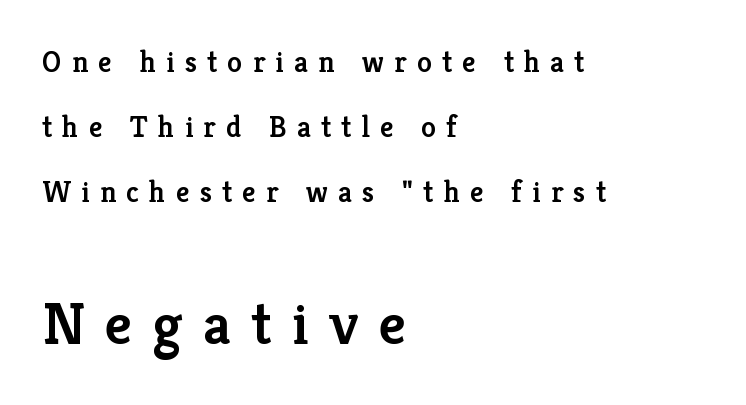
Q: Is the text bold? A: Semi-bold.
Q: Is the text italic (slanted)? A: No, it is upright.
Q: Is the typeface a serif or a sans-serif typeface? A: Serif.
Q: Is the text underlined? A: No.
Q: How is the paragraph aligned? A: Left-aligned.
Q: Is the spacing between letters normal or unusually wide? A: Unusually wide.
Q: Is the spacing between lines tight, normal or loose? A: Loose.
Q: Which block of text is set in a larger size, the first (top) or the second (bottom)? A: The second (bottom) one.
Q: Width (condensed, normal, or wide)? A: Normal.
Q: Stroke contrast? A: Low.
Q: x-height? A: Medium.
Q: Monospaced? A: No.
